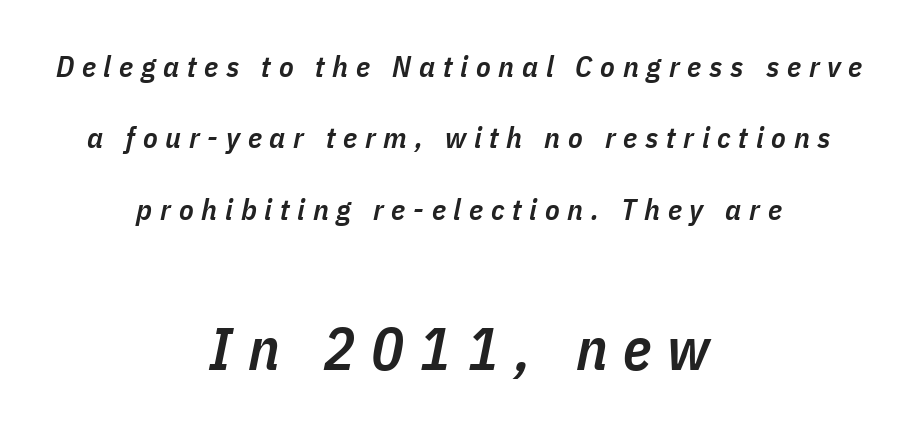
Every character sits at an angle, as italics do. The face used here appears at its bigger size in the lower chunk. A bit beefed up — I'd call it semibold rather than bold. Neither beginnings nor endings align; midpoints do. One glance says open: line gaps are wider than usual.
